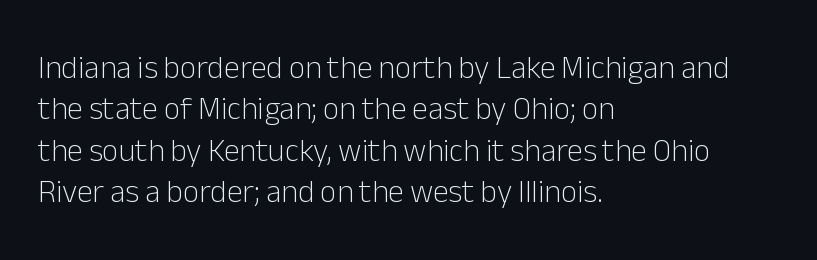
{"serif": "no", "italic": "no", "bold": "no", "weight": "light", "width": "normal", "stroke_contrast": "low", "x_height": "medium", "monospaced": "no", "underline": "no", "align": "left", "line_spacing": "normal", "line_spacing_ratio": 1.29, "letter_spacing": "normal", "letter_spacing_em": 0.0, "glyph_px": 32}
